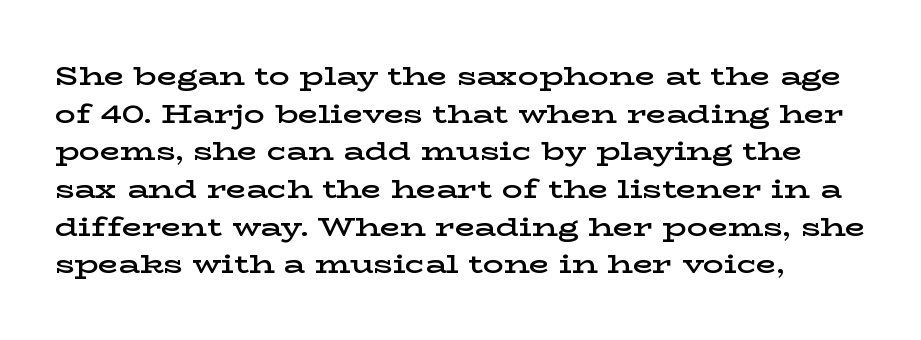
{"italic": "no", "bold": "semi", "underline": "no", "align": "left", "line_spacing": "normal", "line_spacing_ratio": 1.45, "letter_spacing": "normal", "letter_spacing_em": 0.0, "glyph_px": 26}
